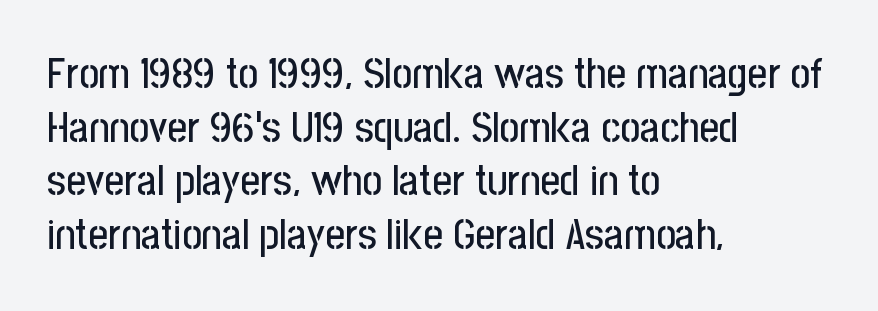
Q: Is the text italic (slanted)? A: No, it is upright.
Q: Is the typeface a serif or a sans-serif typeface? A: Sans-serif.
Q: Is the text underlined? A: No.
Q: How is the paragraph aligned? A: Left-aligned.
Q: Is the spacing between letters normal or unusually wide? A: Normal.
Q: Is the spacing between lines tight, normal or loose? A: Normal.
Q: Width (condensed, normal, or wide)? A: Condensed.
Q: Stroke contrast? A: Low.
Q: x-height? A: Medium.
Q: Monospaced? A: No.
